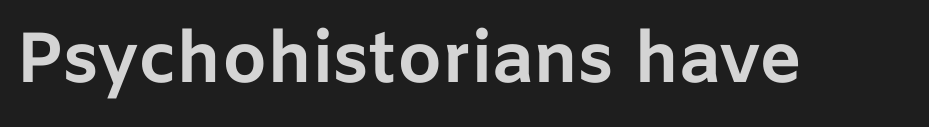
{"serif": "no", "italic": "no", "bold": "yes", "weight": "bold", "width": "normal", "stroke_contrast": "low", "x_height": "medium", "monospaced": "no", "underline": "no", "letter_spacing": "normal", "letter_spacing_em": 0.0, "glyph_px": 71}
